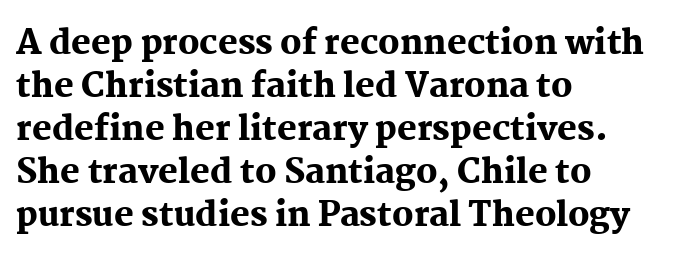
Tracking here is standard; glyphs follow each other at the usual distance. Type style note: has serifs. Decoration check: the copy has no underline. You could not count columns in this text — the font is proportionally spaced. Leading: standard.
